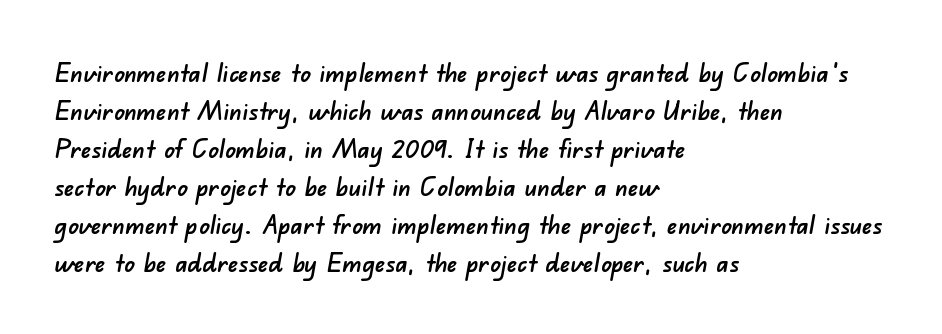
Q: Is the text underlined? A: No.
Q: How is the paragraph aligned? A: Left-aligned.
Q: Is the spacing between letters normal or unusually wide? A: Normal.
Q: Is the spacing between lines tight, normal or loose? A: Normal.
